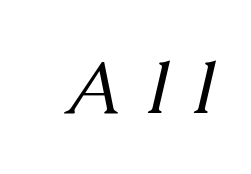
The image shows 74 px regular-weight serif type, italic (leaning right); set unusually wide letter spacing (+0.33 em), not underlined; medium stroke contrast and a medium x-height.
